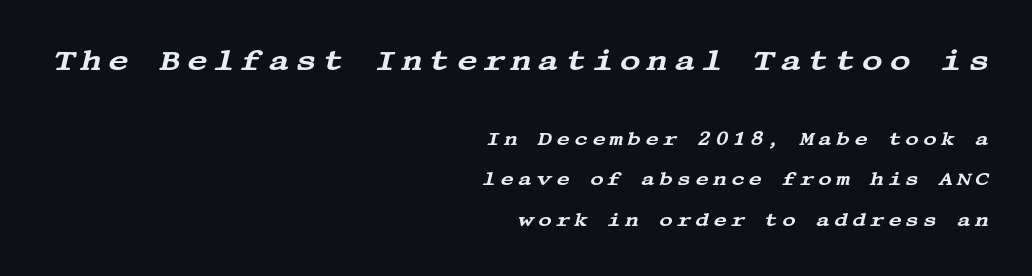
Q: Is the text italic (slanted)? A: Yes, it leans right by about 13 degrees.
Q: Is the typeface a serif or a sans-serif typeface? A: Serif.
Q: Is the text underlined? A: No.
Q: How is the paragraph aligned? A: Right-aligned.
Q: Is the spacing between letters normal or unusually wide? A: Unusually wide.
Q: Is the spacing between lines tight, normal or loose? A: Loose.
Q: Which block of text is set in a larger size, the first (top) or the second (bottom)? A: The first (top) one.
Q: Width (condensed, normal, or wide)? A: Wide.
Q: Stroke contrast? A: Medium.
Q: x-height? A: Large.
